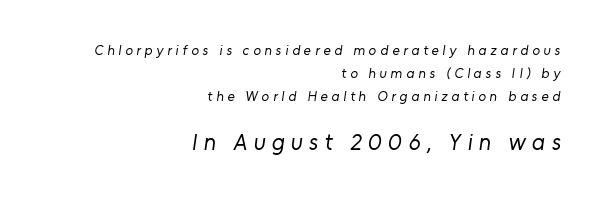
{"bold": "no", "underline": "no", "align": "right", "line_spacing": "normal", "line_spacing_ratio": 1.63, "letter_spacing": "wide", "letter_spacing_em": 0.27, "larger_block": "second", "size_ratio": 1.64, "glyph_px": 23}
